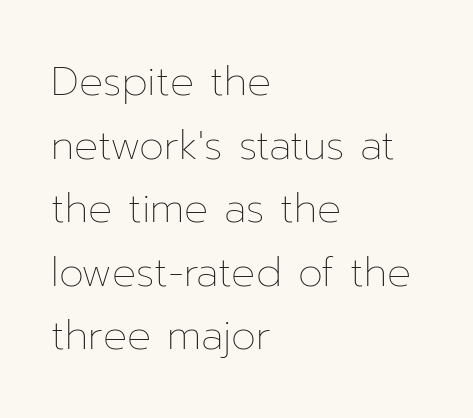
{"italic": "no", "bold": "no", "weight": "thin", "width": "normal", "stroke_contrast": "low", "x_height": "medium", "monospaced": "no", "underline": "no", "align": "left", "line_spacing": "normal", "line_spacing_ratio": 1.59, "letter_spacing": "normal", "letter_spacing_em": 0.0, "glyph_px": 40}
